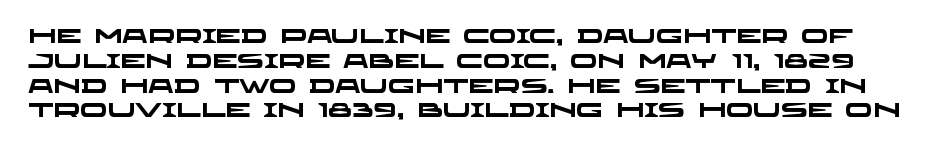
Q: Is the text bold? A: Yes.
Q: Is the text underlined? A: No.
Q: Is the spacing between letters normal or unusually wide? A: Normal.
